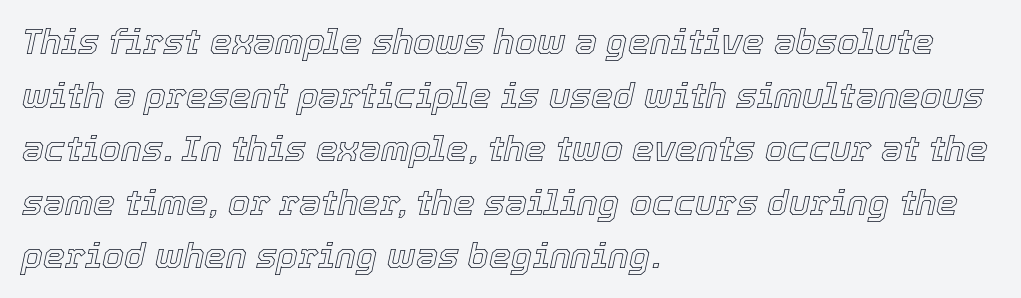
Q: Is the text italic (slanted)? A: Yes, it leans right by about 12 degrees.
Q: Is the text underlined? A: No.
Q: How is the paragraph aligned? A: Left-aligned.
Q: Is the spacing between letters normal or unusually wide? A: Normal.
Q: Is the spacing between lines tight, normal or loose? A: Normal.
Q: Width (condensed, normal, or wide)? A: Normal.
Q: x-height? A: Medium.
Q: Monospaced? A: No.
